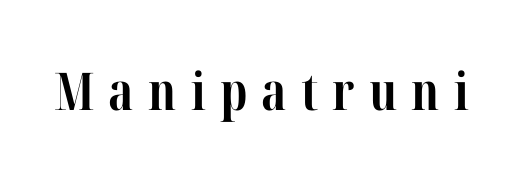
Q: Is the text bold? A: Yes.
Q: Is the text italic (slanted)? A: No, it is upright.
Q: Is the typeface a serif or a sans-serif typeface? A: Serif.
Q: Is the text underlined? A: No.
Q: Is the spacing between letters normal or unusually wide? A: Unusually wide.
Q: Width (condensed, normal, or wide)? A: Condensed.
Q: Stroke contrast? A: High.
Q: x-height? A: Medium.
Q: Monospaced? A: No.
